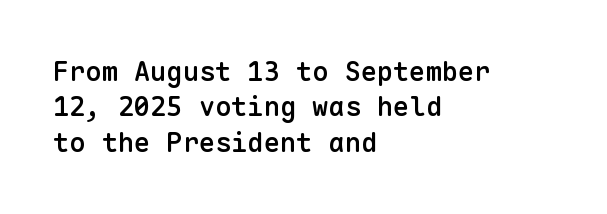
Nobody drew a line under any word here. In terms of leading, this rendering sits right in the middle. Typographic density is moderately raised because the face is semibold. Standard letterfit; no display-style spreading of the glyphs. The text block is weighted toward the left margin, trailing off unevenly rightward. The lettering stays uniformly vertical, giving the passage a roman look.
